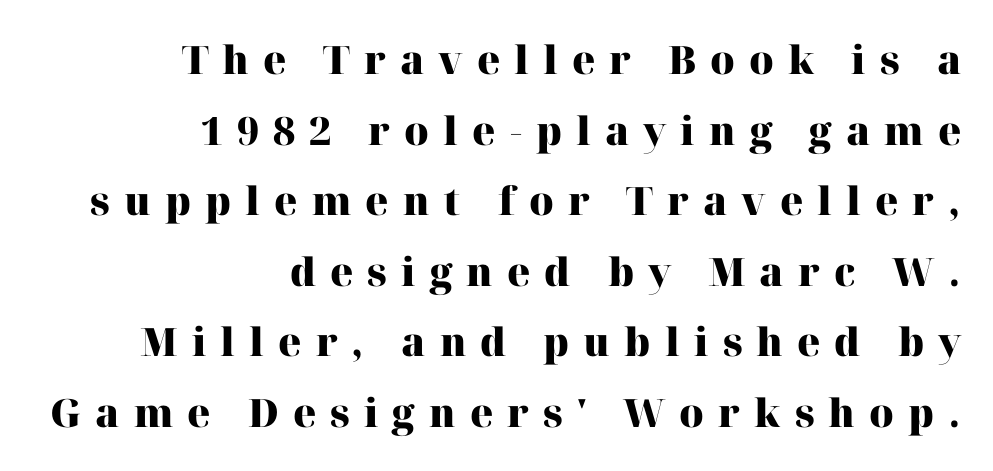
{"serif": "yes", "italic": "no", "bold": "yes", "weight": "heavy", "width": "normal", "stroke_contrast": "high", "x_height": "medium", "monospaced": "no", "underline": "no", "align": "right", "line_spacing_ratio": 1.81, "letter_spacing": "wide", "letter_spacing_em": 0.36, "glyph_px": 39}
